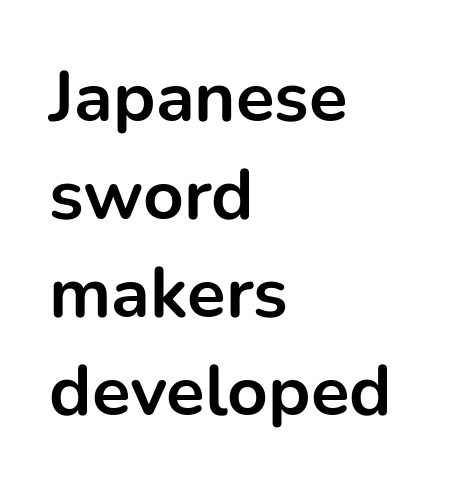
Q: Is the text bold? A: Yes.
Q: Is the text italic (slanted)? A: No, it is upright.
Q: Is the typeface a serif or a sans-serif typeface? A: Sans-serif.
Q: Is the text underlined? A: No.
Q: How is the paragraph aligned? A: Left-aligned.
Q: Is the spacing between letters normal or unusually wide? A: Normal.
Q: Is the spacing between lines tight, normal or loose? A: Normal.
Q: Width (condensed, normal, or wide)? A: Normal.
Q: Stroke contrast? A: Low.
Q: x-height? A: Medium.
Q: Monospaced? A: No.
